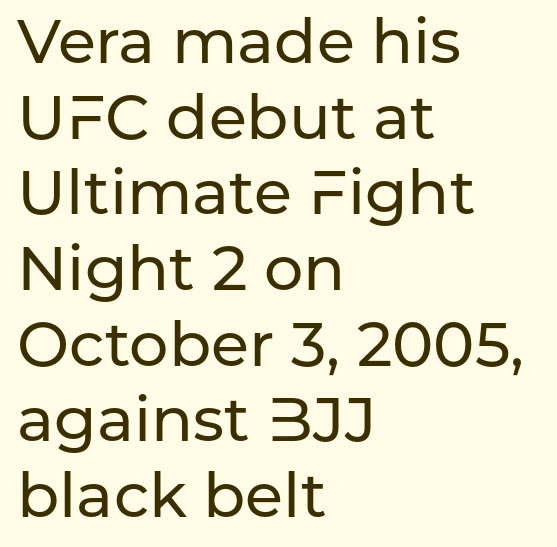
{"serif": "no", "italic": "no", "width": "normal", "stroke_contrast": "low", "x_height": "medium", "monospaced": "no", "underline": "no", "align": "left", "line_spacing_ratio": 1.22, "letter_spacing": "normal", "letter_spacing_em": 0.0, "glyph_px": 62}
